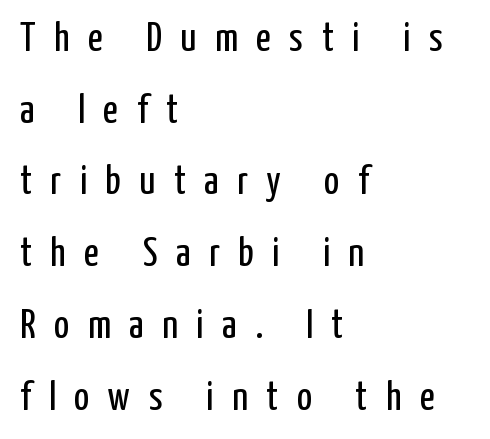
The image shows 41 px regular-weight, condensed sans-serif type, upright; set left-aligned, line spacing 1.75x, unusually wide letter spacing (+0.45 em), not underlined; low stroke contrast and a medium x-height.
